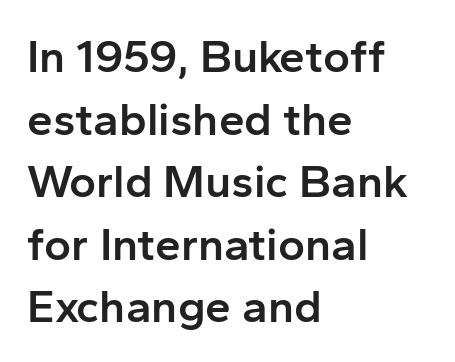
Q: Is the text bold? A: Semi-bold.
Q: Is the text italic (slanted)? A: No, it is upright.
Q: Is the typeface a serif or a sans-serif typeface? A: Sans-serif.
Q: Is the text underlined? A: No.
Q: How is the paragraph aligned? A: Left-aligned.
Q: Is the spacing between letters normal or unusually wide? A: Normal.
Q: Is the spacing between lines tight, normal or loose? A: Normal.
Q: Width (condensed, normal, or wide)? A: Normal.
Q: Stroke contrast? A: Low.
Q: x-height? A: Medium.
Q: Monospaced? A: No.
